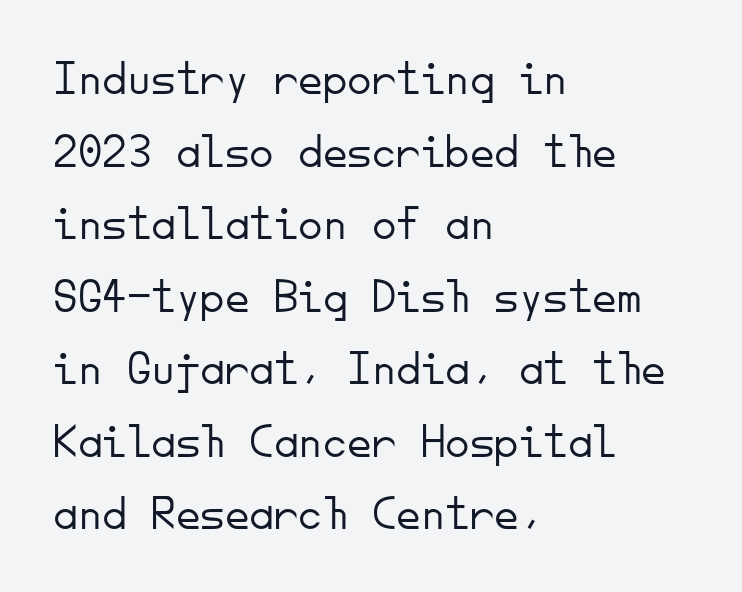
The image shows 49 px light sans-serif type, upright, monospaced; set left-aligned, normal line spacing (1.48x), normal letter spacing, not underlined; low stroke contrast and a small x-height.
